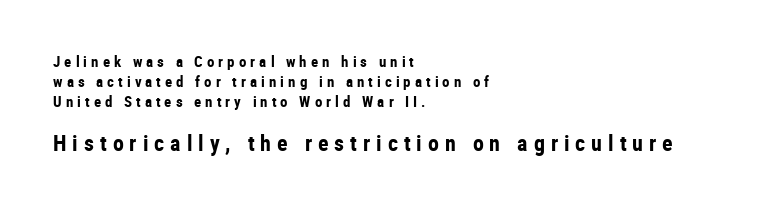
{"italic": "no", "bold": "yes", "underline": "no", "align": "left", "line_spacing": "normal", "line_spacing_ratio": 1.33, "letter_spacing": "wide", "letter_spacing_em": 0.27, "larger_block": "second", "size_ratio": 1.47, "glyph_px": 22}
